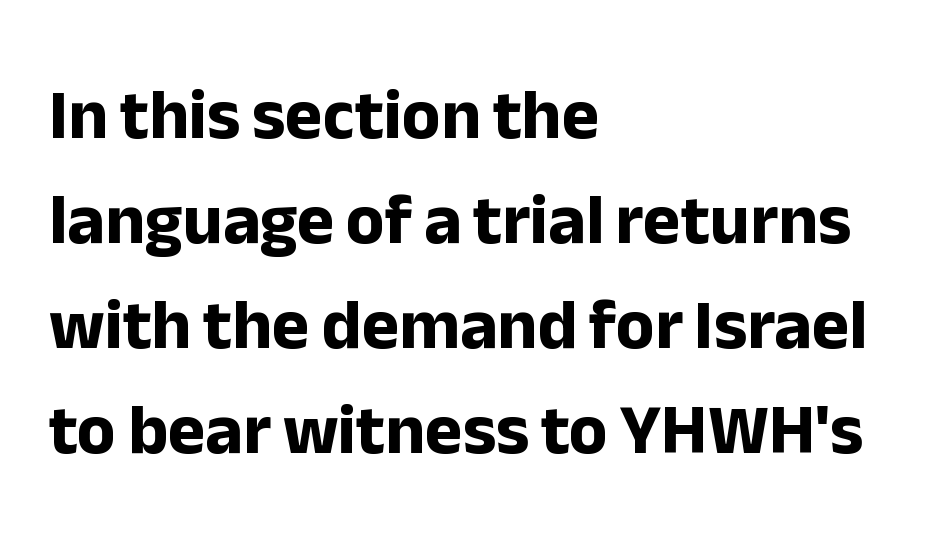
The image shows 71 px bold sans-serif type, upright; set left-aligned, normal line spacing (1.48x), normal letter spacing, not underlined; low stroke contrast and a medium x-height.
